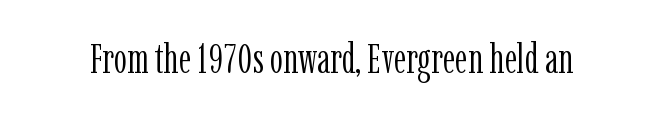
Every character sits straight up, as roman type does. Weight: not bold — regular or lighter. Here the designer chose a conventional face with non-uniform glyph widths. The foot of each line stays bare and open.
